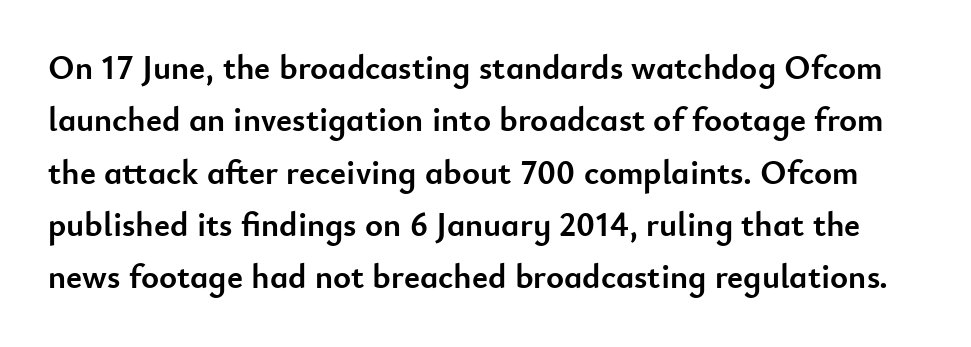
This is sans-serif lettering, the kind often seen on screens and signage. How would I describe the line gaps? Plain and ordinary. Letter spacing: default. The glyphs have the mass of a bold cut. Do the characters align in a grid? No, the font is proportional. Does the lettering tilt? It doesn't — this is upright.
